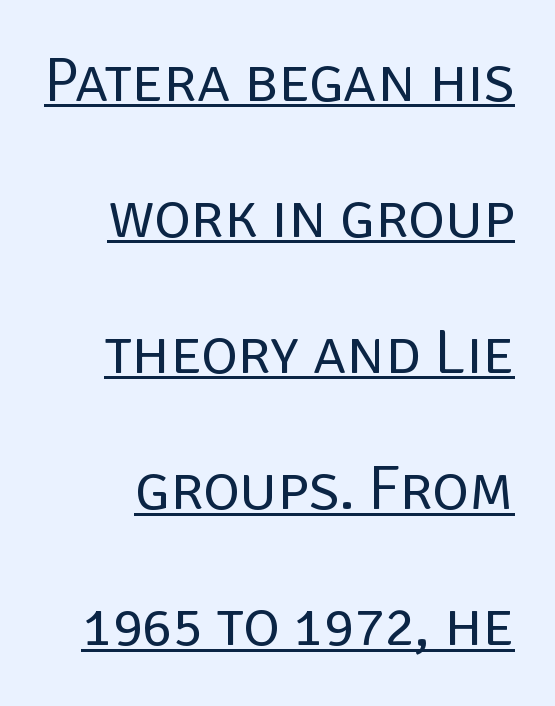
{"serif": "no", "italic": "no", "bold": "no", "weight": "regular", "width": "normal", "stroke_contrast": "low", "x_height": "large", "monospaced": "no", "underline": "yes", "line_spacing": "loose", "line_spacing_ratio": 2.16, "letter_spacing": "normal", "letter_spacing_em": 0.0, "glyph_px": 63}
